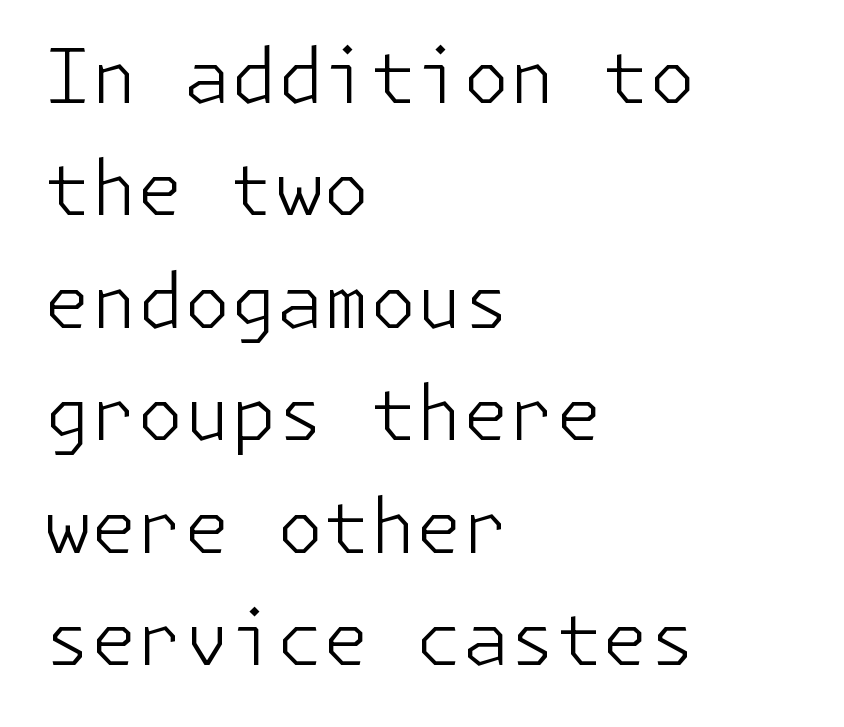
The image shows 75 px light sans-serif type, upright; set left-aligned, normal line spacing (1.5x), normal letter spacing, not underlined; low stroke contrast and a medium x-height.
